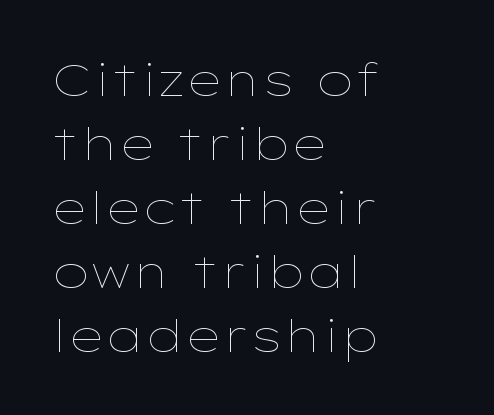
Q: Is the text bold? A: No.
Q: Is the text italic (slanted)? A: No, it is upright.
Q: Is the text underlined? A: No.
Q: How is the paragraph aligned? A: Left-aligned.
Q: Is the spacing between letters normal or unusually wide? A: Normal.
Q: Is the spacing between lines tight, normal or loose? A: Normal.
Q: Width (condensed, normal, or wide)? A: Wide.
Q: Stroke contrast? A: Low.
Q: x-height? A: Medium.
Q: Monospaced? A: No.
